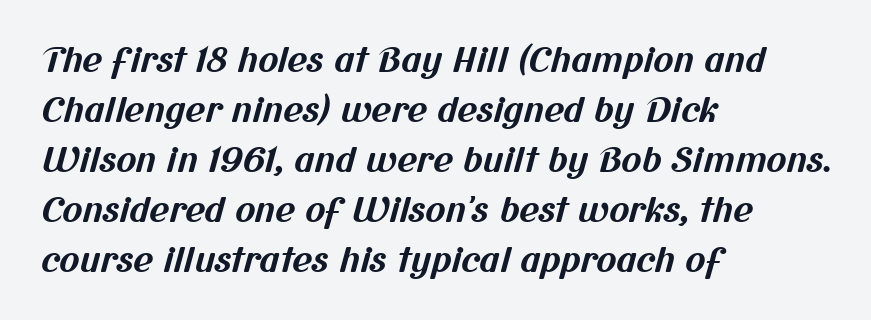
{"serif": "no", "bold": "yes", "weight": "bold", "width": "normal", "stroke_contrast": "medium", "x_height": "medium", "monospaced": "no", "underline": "no", "align": "left", "line_spacing": "normal", "line_spacing_ratio": 1.47, "letter_spacing": "normal", "letter_spacing_em": 0.0, "glyph_px": 34}
